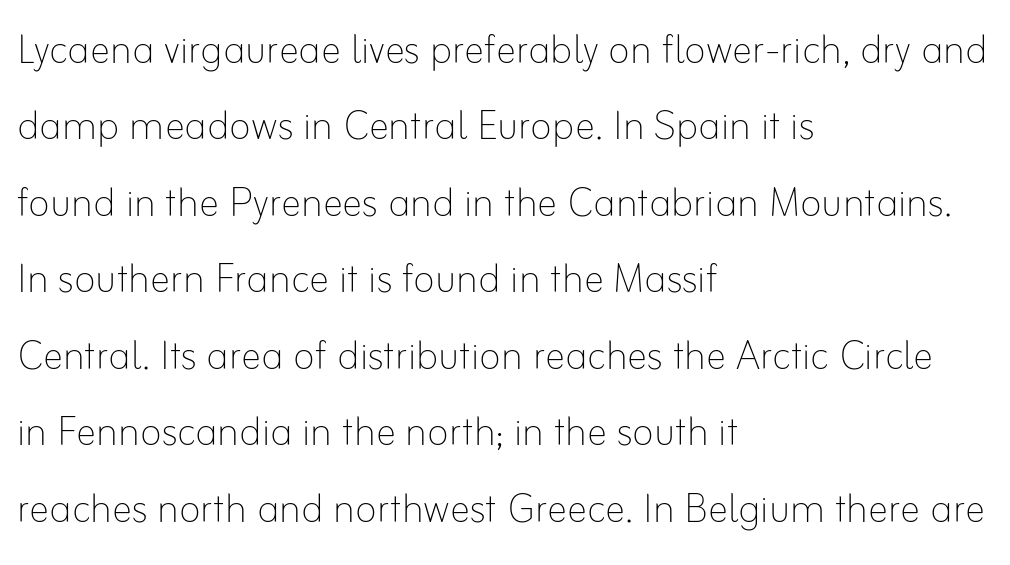
Q: Is the text bold? A: No.
Q: Is the text italic (slanted)? A: No, it is upright.
Q: Is the text underlined? A: No.
Q: How is the paragraph aligned? A: Left-aligned.
Q: Is the spacing between letters normal or unusually wide? A: Normal.
Q: Is the spacing between lines tight, normal or loose? A: Normal.
Q: Width (condensed, normal, or wide)? A: Normal.
Q: Stroke contrast? A: Low.
Q: x-height? A: Small.
Q: Monospaced? A: No.
